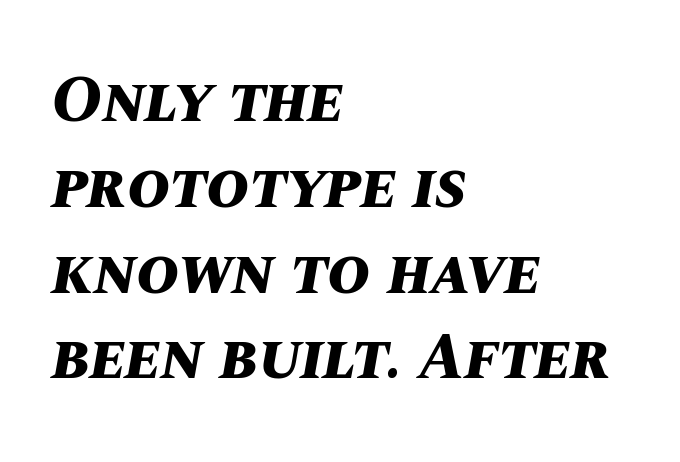
Italic: yes, the glyphs are oblique. Any mark beneath the type? The region is blank. Summary of vertical rhythm: regular, with standard interline spacing. Leftover space on each line is placed entirely after the last word.
